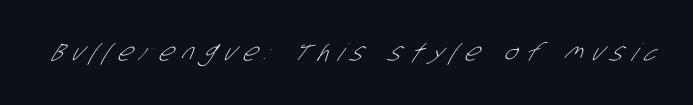
{"bold": "no", "underline": "no", "letter_spacing": "wide", "letter_spacing_em": 0.38, "glyph_px": 24}
